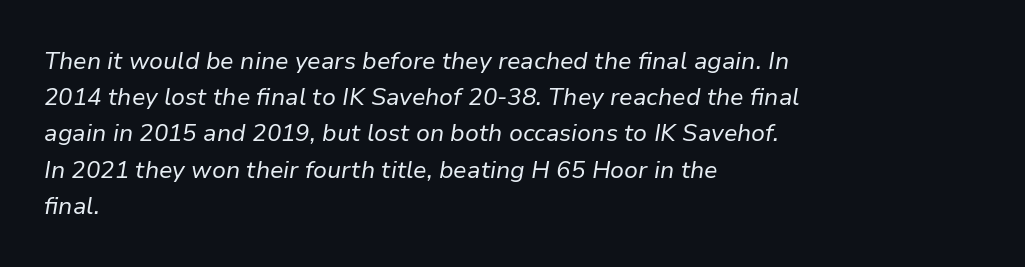
Think standard paragraph weight, or any step lighter than that. If you drew a ruler down the left edge, every line would touch it. A bare baseline throughout the passage. The block of text has a typical density, with ordinary space between rows.
